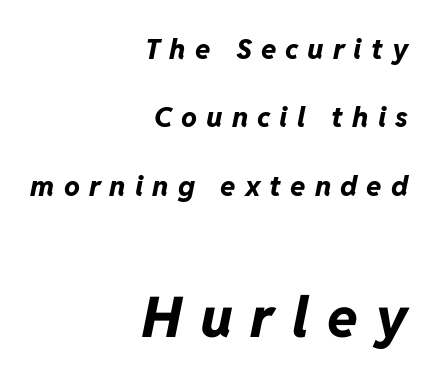
{"italic": "yes", "lean": "right", "slant_degrees": 11, "bold": "yes", "weight": "bold", "width": "normal", "stroke_contrast": "low", "x_height": "medium", "monospaced": "no", "underline": "no", "align": "right", "line_spacing": "loose", "line_spacing_ratio": 2.44, "letter_spacing": "wide", "letter_spacing_em": 0.32, "larger_block": "second", "size_ratio": 2.0, "glyph_px": 56}
